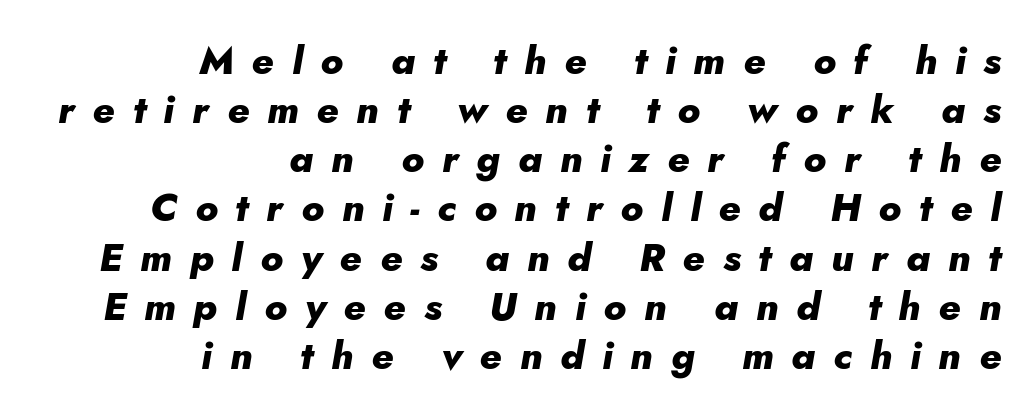
{"italic": "yes", "lean": "right", "slant_degrees": 10, "bold": "yes", "weight": "heavy", "width": "normal", "stroke_contrast": "low", "x_height": "small", "monospaced": "no", "underline": "no", "align": "right", "line_spacing": "normal", "line_spacing_ratio": 1.26, "letter_spacing": "wide", "letter_spacing_em": 0.46, "glyph_px": 39}
